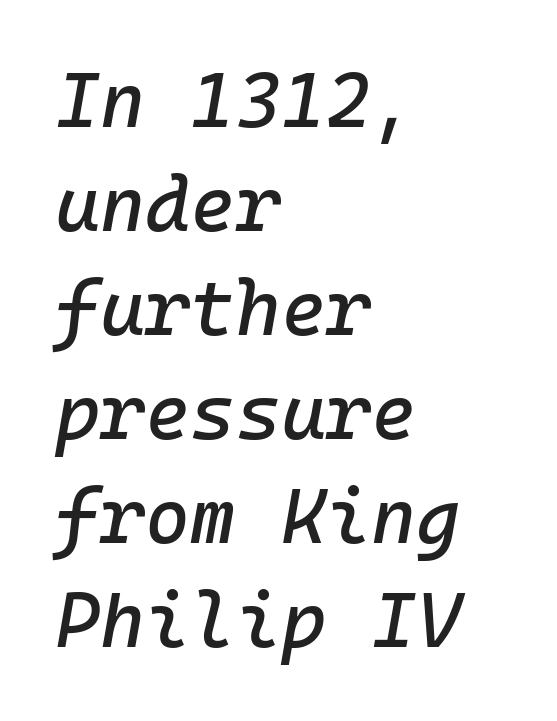
The leading is moderate, giving the passage an even texture. These lines keep a tight, regular rhythm from letter to letter. The ragged edge is on the right, which tells us the setting is flush left. The axis of the letterforms is tilted away from vertical.
